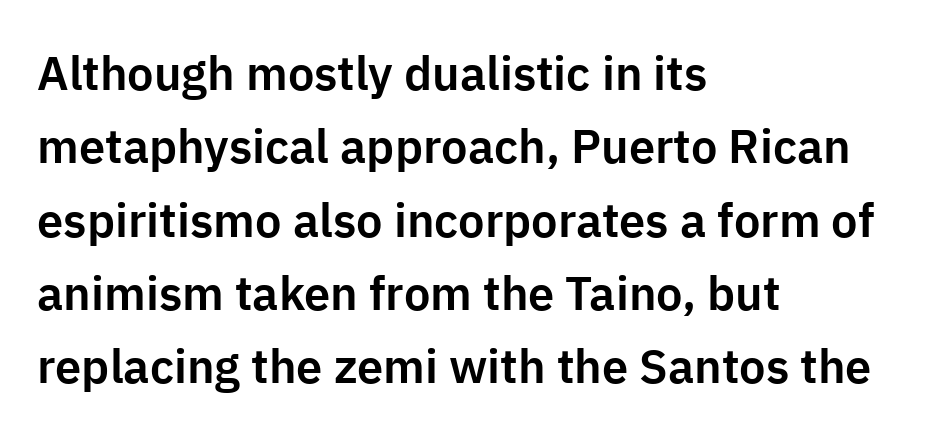
{"serif": "no", "italic": "no", "width": "normal", "stroke_contrast": "low", "x_height": "medium", "monospaced": "no", "underline": "no", "align": "left", "line_spacing": "normal", "line_spacing_ratio": 1.56, "letter_spacing": "normal", "letter_spacing_em": 0.0, "glyph_px": 47}
